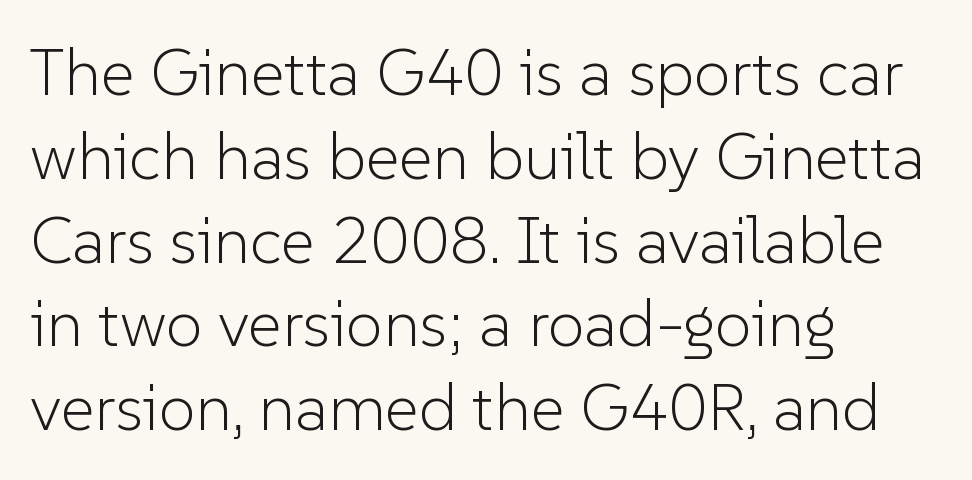
{"serif": "no", "italic": "no", "bold": "no", "weight": "light", "width": "normal", "stroke_contrast": "low", "x_height": "medium", "monospaced": "no", "underline": "no", "align": "left", "line_spacing": "normal", "line_spacing_ratio": 1.27, "letter_spacing": "normal", "letter_spacing_em": 0.0, "glyph_px": 66}
